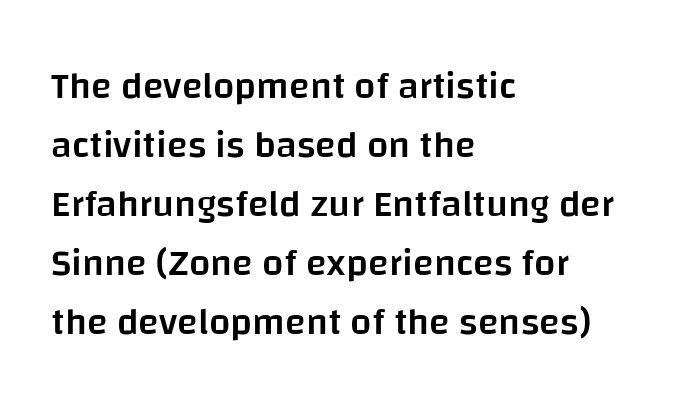
The image shows 38 px semibold sans-serif type, upright; set left-aligned, normal line spacing (1.55x), normal letter spacing, not underlined; low stroke contrast and a large x-height.
